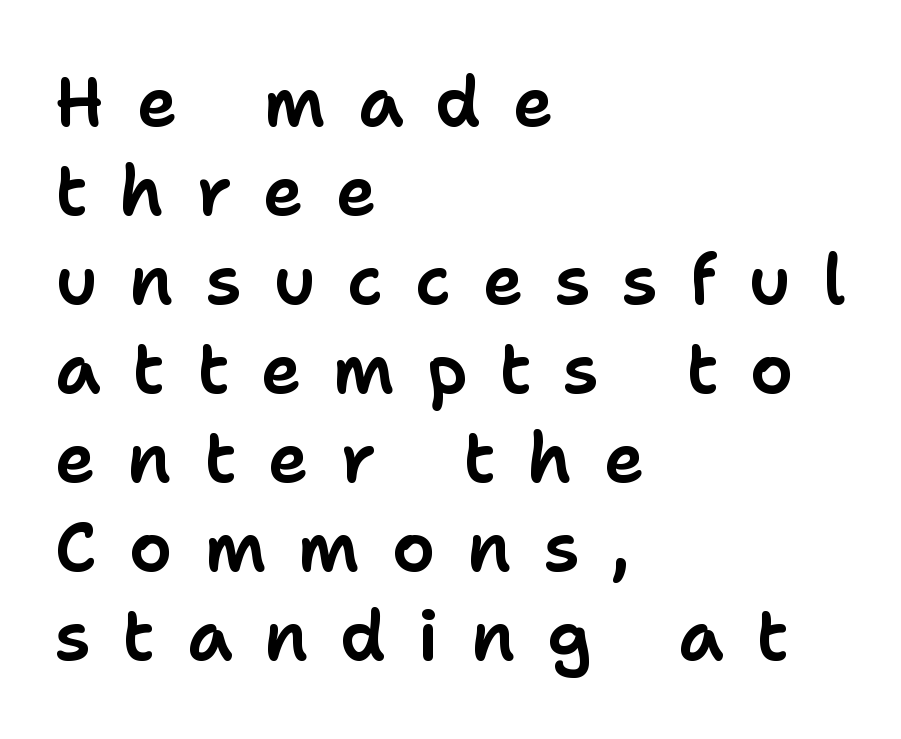
{"serif": "no", "italic": "no", "width": "normal", "stroke_contrast": "low", "x_height": "medium", "monospaced": "no", "underline": "no", "align": "left", "line_spacing": "normal", "line_spacing_ratio": 1.29, "letter_spacing": "wide", "letter_spacing_em": 0.46, "glyph_px": 69}
